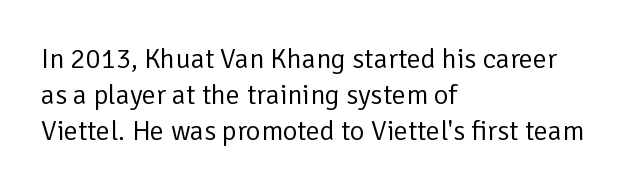
The image shows 28 px regular-weight sans-serif type, upright; set left-aligned, normal line spacing (1.29x), normal letter spacing, not underlined; low stroke contrast and a medium x-height.
